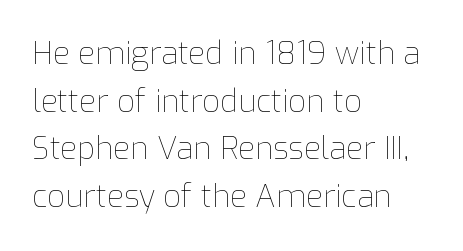
Q: Is the text bold? A: No.
Q: Is the text italic (slanted)? A: No, it is upright.
Q: Is the text underlined? A: No.
Q: How is the paragraph aligned? A: Left-aligned.
Q: Is the spacing between letters normal or unusually wide? A: Normal.
Q: Is the spacing between lines tight, normal or loose? A: Normal.
Q: Width (condensed, normal, or wide)? A: Normal.
Q: Stroke contrast? A: Low.
Q: x-height? A: Medium.
Q: Monospaced? A: No.
